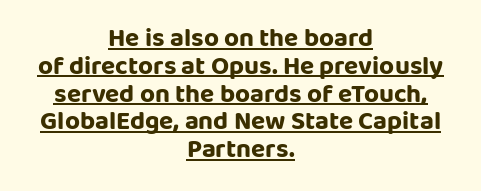
Q: Is the text bold? A: Yes.
Q: Is the text italic (slanted)? A: No, it is upright.
Q: Is the text underlined? A: Yes.
Q: How is the paragraph aligned? A: Centered.
Q: Is the spacing between letters normal or unusually wide? A: Normal.
Q: Is the spacing between lines tight, normal or loose? A: Tight.
